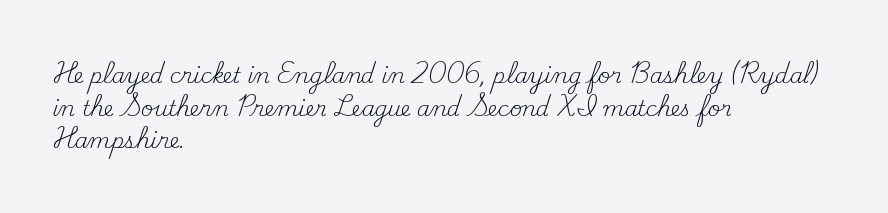
The image shows 21 px text type; set left-aligned, normal line spacing (1.55x), normal letter spacing, not underlined.
